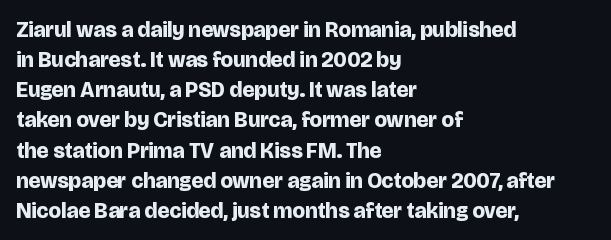
Q: Is the text bold? A: Yes.
Q: Is the text italic (slanted)? A: No, it is upright.
Q: Is the text underlined? A: No.
Q: How is the paragraph aligned? A: Left-aligned.
Q: Is the spacing between letters normal or unusually wide? A: Normal.
Q: Is the spacing between lines tight, normal or loose? A: Normal.
